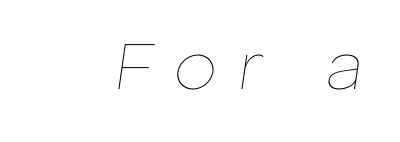
Q: Is the text bold? A: No.
Q: Is the text italic (slanted)? A: Yes, it leans right by about 8 degrees.
Q: Is the text underlined? A: No.
Q: Is the spacing between letters normal or unusually wide? A: Unusually wide.
Q: Width (condensed, normal, or wide)? A: Normal.
Q: Stroke contrast? A: Low.
Q: x-height? A: Medium.
Q: Monospaced? A: No.
